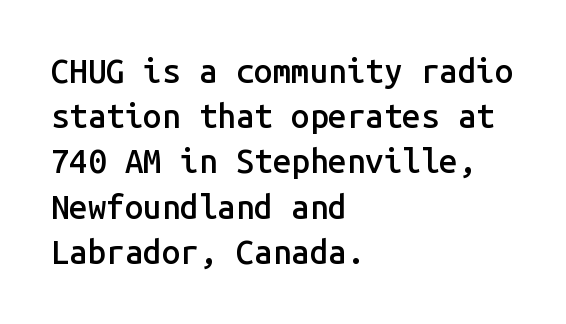
Q: Is the text bold? A: Semi-bold.
Q: Is the text italic (slanted)? A: No, it is upright.
Q: Is the typeface a serif or a sans-serif typeface? A: Sans-serif.
Q: Is the text underlined? A: No.
Q: How is the paragraph aligned? A: Left-aligned.
Q: Is the spacing between letters normal or unusually wide? A: Normal.
Q: Is the spacing between lines tight, normal or loose? A: Normal.
Q: Width (condensed, normal, or wide)? A: Normal.
Q: Stroke contrast? A: Low.
Q: x-height? A: Medium.
Q: Monospaced? A: Yes.
